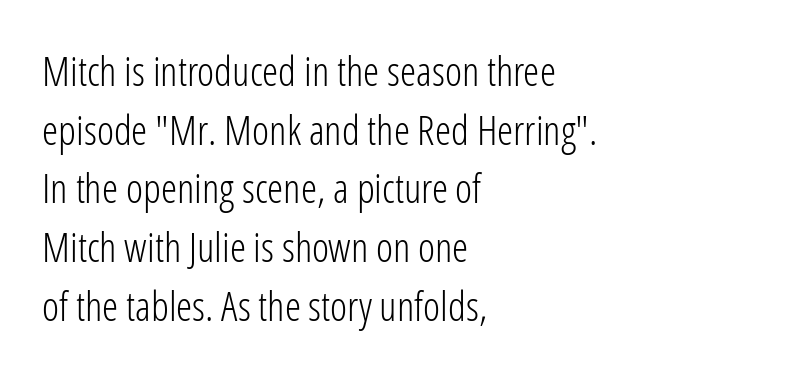
Q: Is the text bold? A: No.
Q: Is the text italic (slanted)? A: No, it is upright.
Q: Is the typeface a serif or a sans-serif typeface? A: Sans-serif.
Q: Is the text underlined? A: No.
Q: How is the paragraph aligned? A: Left-aligned.
Q: Is the spacing between letters normal or unusually wide? A: Normal.
Q: Is the spacing between lines tight, normal or loose? A: Normal.
Q: Width (condensed, normal, or wide)? A: Condensed.
Q: Stroke contrast? A: Low.
Q: x-height? A: Medium.
Q: Monospaced? A: No.
